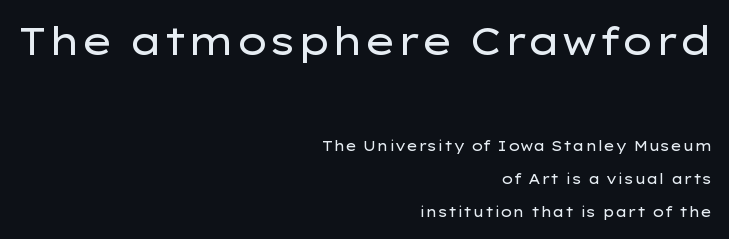
These glyphs show unthickened strokes, regular width or finer. The line-height multiplier appears high, well above default. Letter spacing: default. These lines are rendered in a variable-pitch font. Check where the strokes stop: nothing finishes them off — pure sans. Whoever set this made the first block the dominant, larger element.
